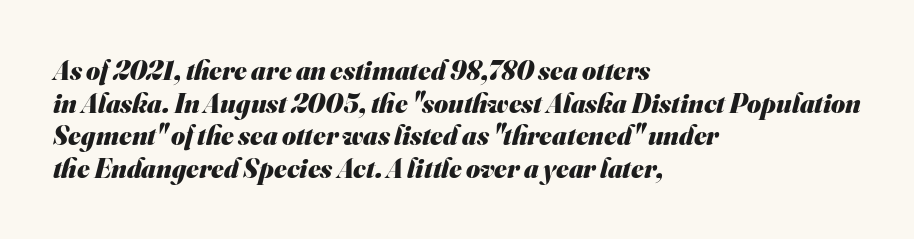
The image shows 27 px bold type; set left-aligned, line spacing 1.21x, normal letter spacing, not underlined.
